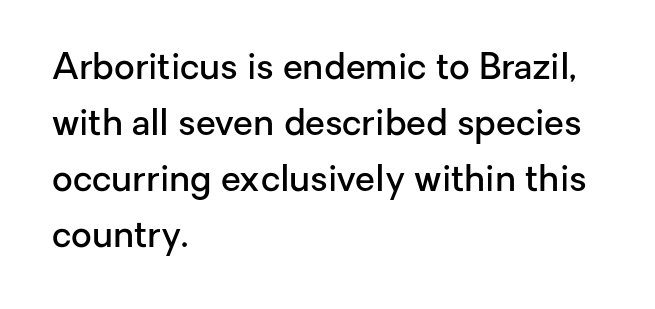
{"serif": "no", "italic": "no", "bold": "semi", "weight": "semibold", "width": "normal", "stroke_contrast": "low", "x_height": "medium", "monospaced": "no", "underline": "no", "align": "left", "line_spacing": "normal", "line_spacing_ratio": 1.56, "letter_spacing": "normal", "letter_spacing_em": 0.0, "glyph_px": 36}
